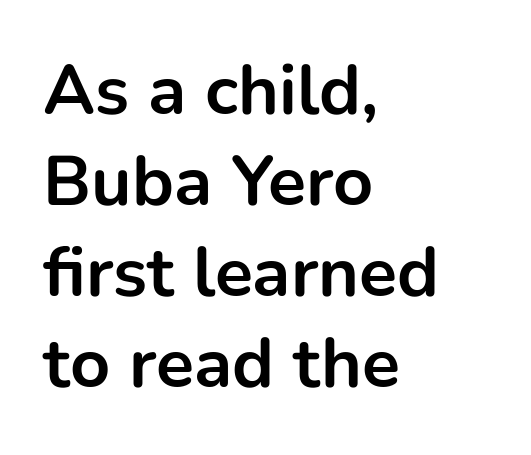
The image shows 70 px bold sans-serif type, upright; set left-aligned, normal line spacing (1.3x), normal letter spacing, not underlined; low stroke contrast and a medium x-height.
